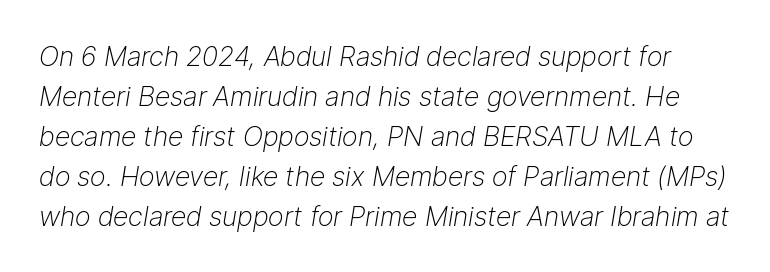
{"italic": "yes", "lean": "right", "slant_degrees": 9, "bold": "no", "underline": "no", "line_spacing": "normal", "line_spacing_ratio": 1.48, "letter_spacing": "normal", "letter_spacing_em": 0.0, "glyph_px": 27}
